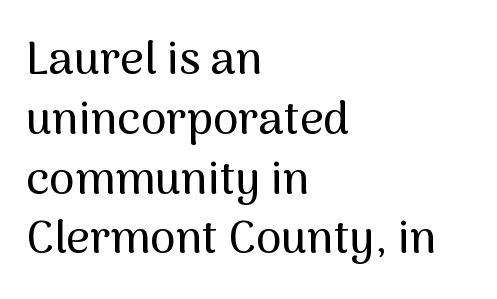
Where is the straight margin? On the left. Compared with typical paragraphs, the rows here are spaced about the same. Spacing verdict: proportional, widths tailored to each character. No extra tracking has been applied to these lines. The gap between lines stays unmarked.
